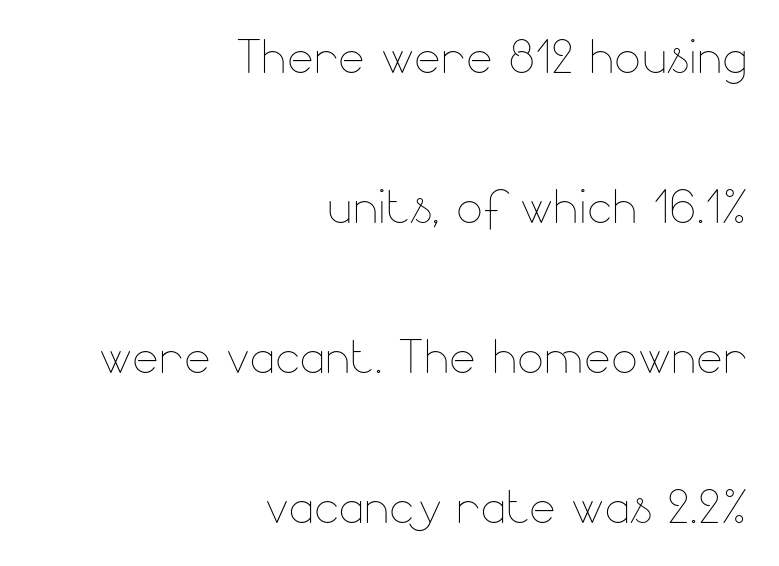
{"italic": "no", "bold": "no", "weight": "thin", "width": "normal", "stroke_contrast": "low", "x_height": "small", "monospaced": "no", "underline": "no", "align": "right", "line_spacing": "loose", "line_spacing_ratio": 2.38, "letter_spacing": "normal", "letter_spacing_em": 0.0, "glyph_px": 63}
